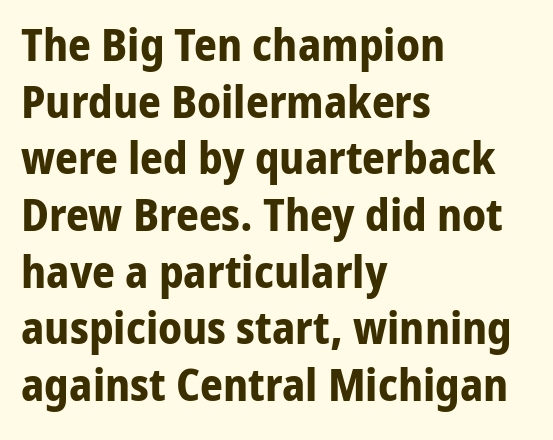
Horizontally, the lines are justified to the leading edge only. Here the glyphs are tracked normally, forming tight word shapes. Serif or sans? Sans — the stroke terminals are bare. A dark, heavy texture on the line: the type is bold. Ascenders rise straight up at ninety degrees. Regarding leading, the lines here are spaced in the standard way.
